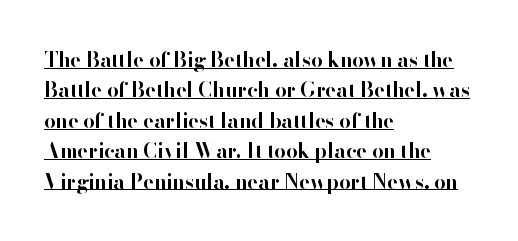
The image shows 20 px bold type, upright; set left-aligned, normal line spacing (1.52x), normal letter spacing, underlined.
